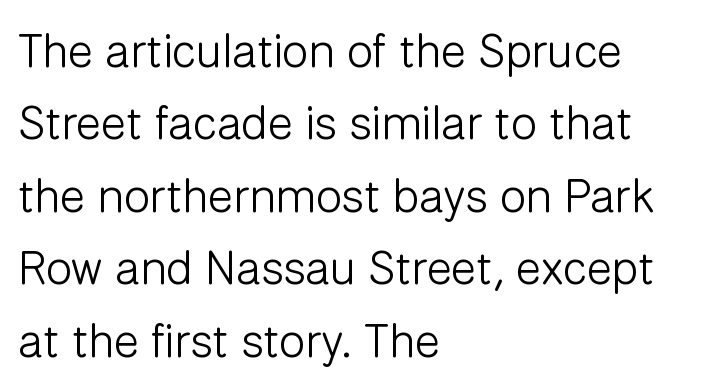
Q: Is the text bold? A: No.
Q: Is the text italic (slanted)? A: No, it is upright.
Q: Is the typeface a serif or a sans-serif typeface? A: Sans-serif.
Q: Is the text underlined? A: No.
Q: How is the paragraph aligned? A: Left-aligned.
Q: Is the spacing between letters normal or unusually wide? A: Normal.
Q: Is the spacing between lines tight, normal or loose? A: Normal.
Q: Width (condensed, normal, or wide)? A: Normal.
Q: Stroke contrast? A: Low.
Q: x-height? A: Medium.
Q: Monospaced? A: No.
